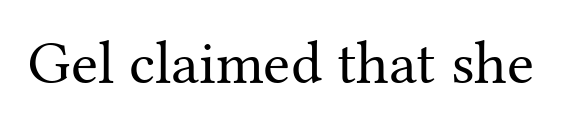
Think of a printed novel: that variable character pitch is what you see here. Unlike a clean sans, this face finishes its strokes with serifs. Compared with typical body copy, the letter spacing here is the same. Is this a heavy cut? Hardly; it is regular or lighter. When letters stand straight like this, we call the style roman or upright. The area under the type is left untouched.
